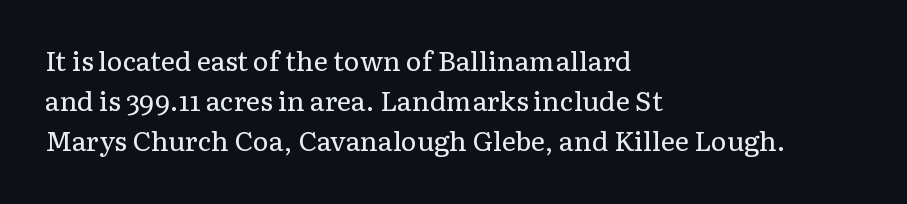
{"italic": "no", "bold": "no", "underline": "no", "align": "left", "line_spacing": "normal", "line_spacing_ratio": 1.49, "letter_spacing": "normal", "letter_spacing_em": 0.0, "glyph_px": 27}
